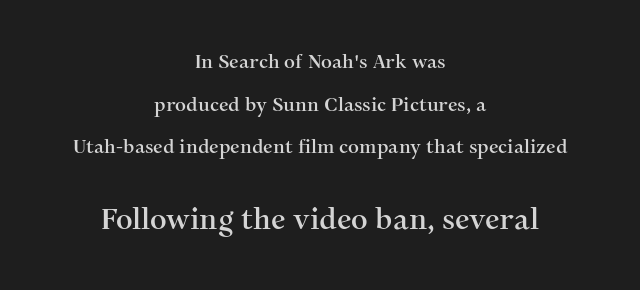
The image shows 29 px serif type, upright; set centered, loose line spacing (2.25x), normal letter spacing, not underlined; the second (bottom) block is 1.53x larger; medium stroke contrast and a medium x-height.
